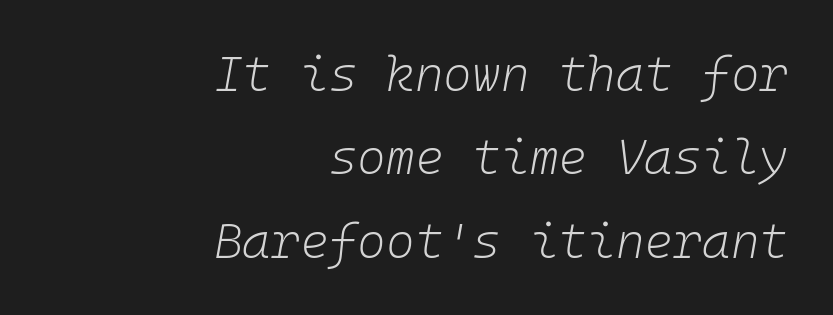
The image shows 49 px light type, italic (leaning right), monospaced; set right-aligned, normal line spacing (1.7x), normal letter spacing, not underlined; low stroke contrast and a medium x-height.
